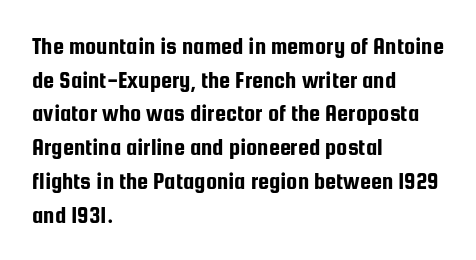
Q: Is the text italic (slanted)? A: No, it is upright.
Q: Is the text underlined? A: No.
Q: How is the paragraph aligned? A: Left-aligned.
Q: Is the spacing between letters normal or unusually wide? A: Normal.
Q: Is the spacing between lines tight, normal or loose? A: Normal.
